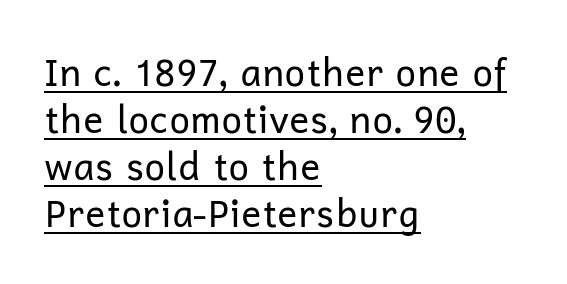
The face used here is rendered with its standard letterfit. Looks like regular typesetting: each glyph gets only the width it needs. Do the letters lean? They stand straight. Typeset ragged right — the left edge is the straight one.
